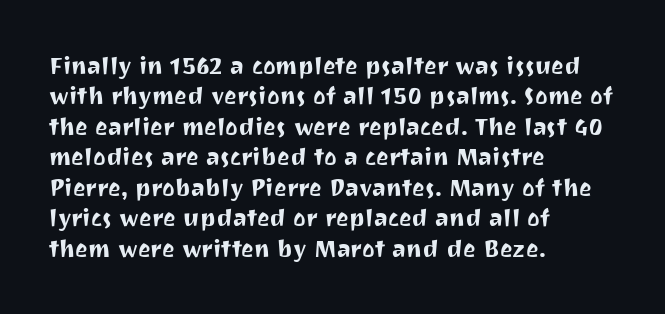
Unmarked baselines from the first word to the last. Short and long lines alike share a common starting point at left. The horizontal fit of the characters is conventional and even. Leading matches the norm, producing a regular column. In terms of posture, this sample is upright.
